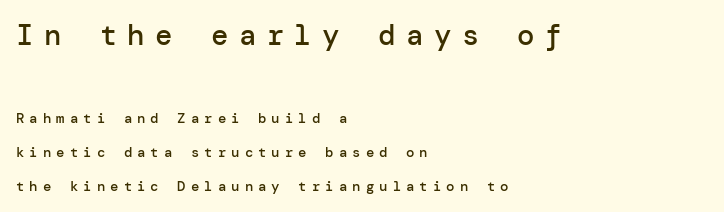
The image shows 29 px semibold sans-serif type, upright; set left-aligned, loose line spacing (2.41x), unusually wide letter spacing (+0.36 em), not underlined; the first (top) block is 2.07x larger; low stroke contrast and a medium x-height.
